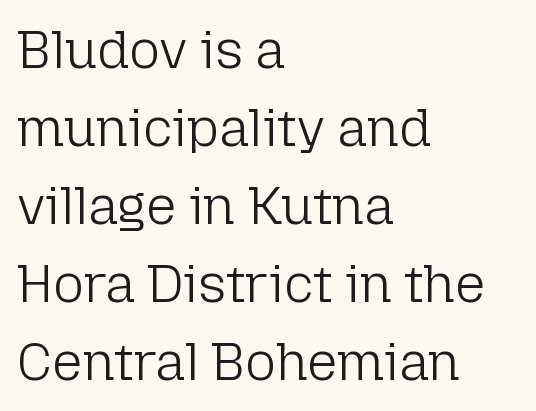
Note the varied advance widths — an 'i' is clearly narrower than an 'm'. The weight would be labelled regular, book, light, or lighter still. Horizontal alignment here is leftward, the default for most running prose. Underlining? Definitely not there. Compared with typical body copy, the letter spacing here is the same. The lettering stays uniformly vertical, giving the passage a roman look.
